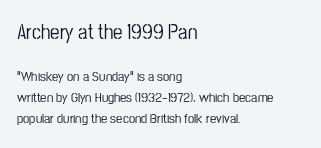
Left-aligned paragraph, ragged on the right. The baseline area is clear. How are the letters spaced? Ordinarily, with no added tracking. This layout puts the oversized block above and the modest block below.
